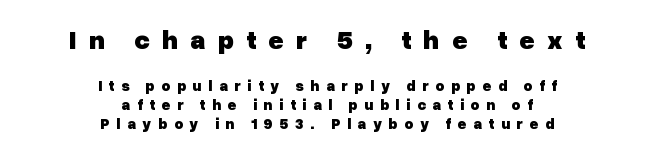
The image shows 27 px bold type, upright; set centered, normal line spacing (1.25x), unusually wide letter spacing (+0.44 em), not underlined; the first (top) block is 1.8x larger.
